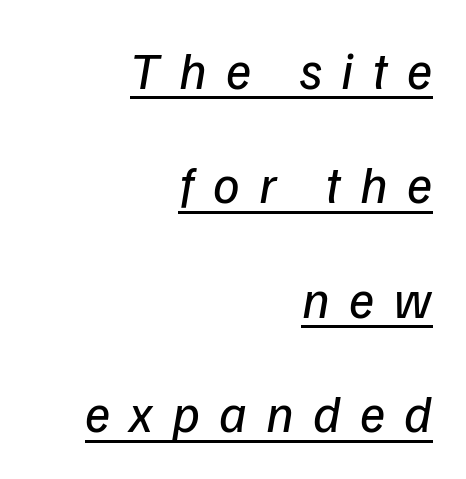
The image shows 53 px regular-weight type, italic (leaning right); set right-aligned, loose line spacing (2.16x), unusually wide letter spacing (+0.36 em), underlined; low stroke contrast and a medium x-height.
